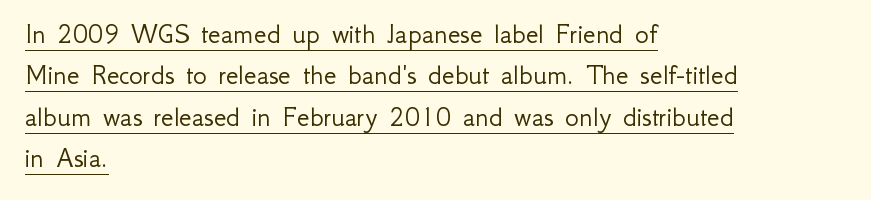
{"serif": "no", "italic": "no", "bold": "no", "weight": "light", "width": "normal", "stroke_contrast": "low", "x_height": "small", "monospaced": "no", "underline": "yes", "align": "left", "line_spacing": "normal", "line_spacing_ratio": 1.43, "letter_spacing": "normal", "letter_spacing_em": 0.0, "glyph_px": 29}
